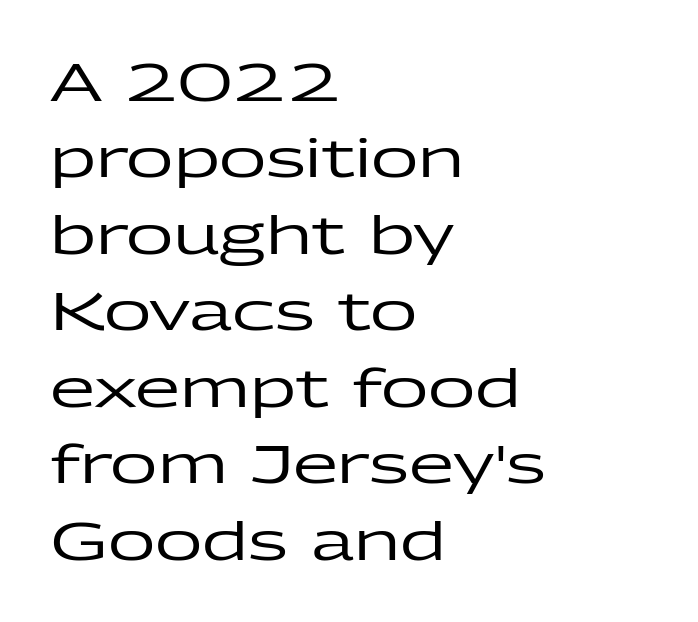
A roman cut, with each character standing at attention. This rendering leaves character spacing at its baseline value. You could not count columns in this text — the font is proportionally spaced. Each letter's strokes conclude bluntly, with no projecting serifs. Summary of vertical rhythm: regular, with standard interline spacing. A clean baseline with only descenders dipping below it.
